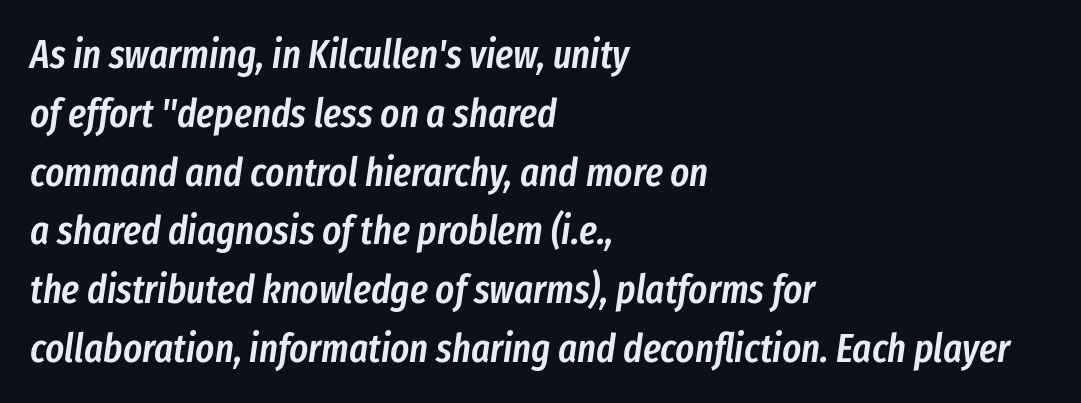
{"italic": "yes", "lean": "right", "slant_degrees": 8, "bold": "semi", "weight": "semibold", "width": "condensed", "stroke_contrast": "low", "x_height": "medium", "monospaced": "no", "underline": "no", "align": "left", "line_spacing": "normal", "line_spacing_ratio": 1.47, "letter_spacing": "normal", "letter_spacing_em": 0.0, "glyph_px": 40}
